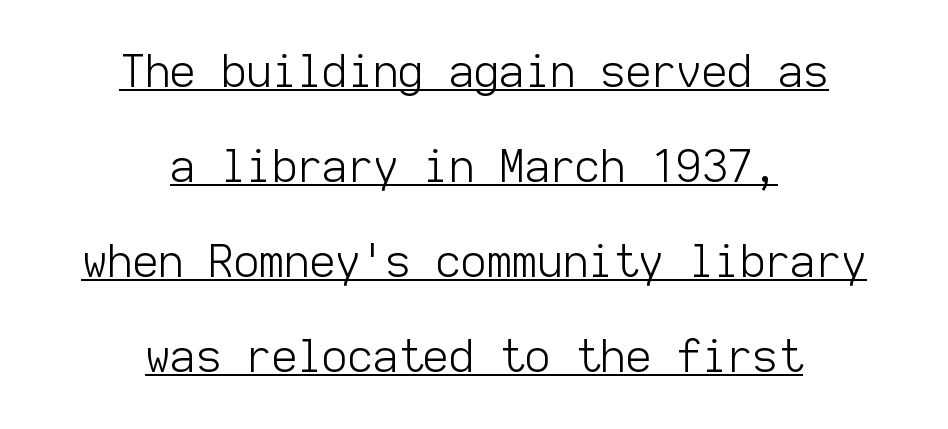
{"serif": "no", "italic": "no", "bold": "no", "weight": "light", "width": "normal", "stroke_contrast": "low", "x_height": "medium", "monospaced": "yes", "underline": "yes", "align": "center", "line_spacing": "loose", "line_spacing_ratio": 2.16, "letter_spacing": "normal", "letter_spacing_em": 0.0, "glyph_px": 44}
